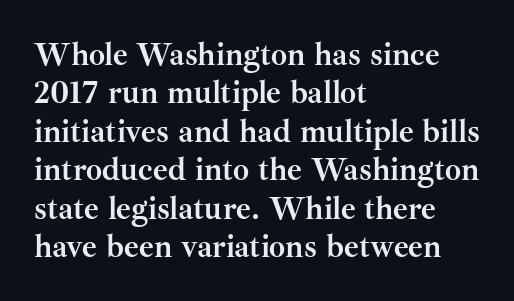
{"serif": "yes", "italic": "no", "bold": "yes", "weight": "semibold", "width": "normal", "stroke_contrast": "medium", "x_height": "small", "monospaced": "no", "underline": "no", "align": "left", "line_spacing_ratio": 1.2, "letter_spacing": "normal", "letter_spacing_em": 0.0, "glyph_px": 32}
